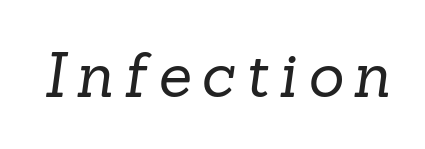
The image shows 61 px regular-weight serif type; set not underlined; low stroke contrast and a medium x-height.
